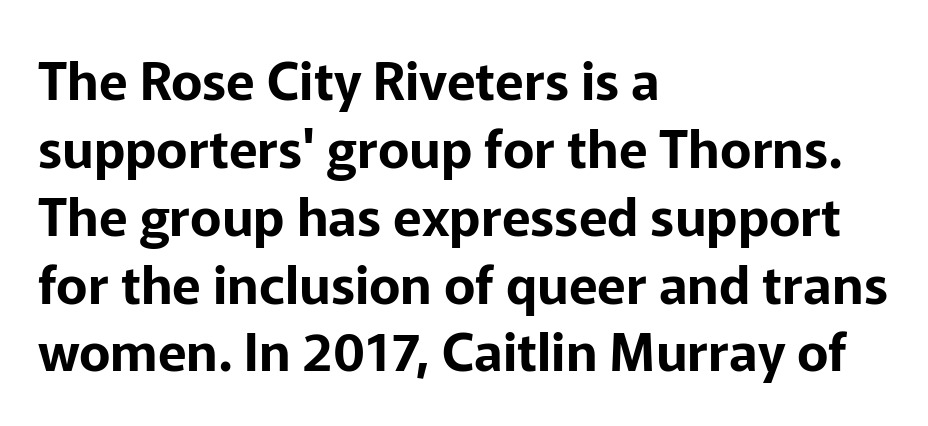
The image shows 53 px sans-serif type, upright; set left-aligned, normal line spacing (1.28x), normal letter spacing, not underlined; low stroke contrast and a medium x-height.
